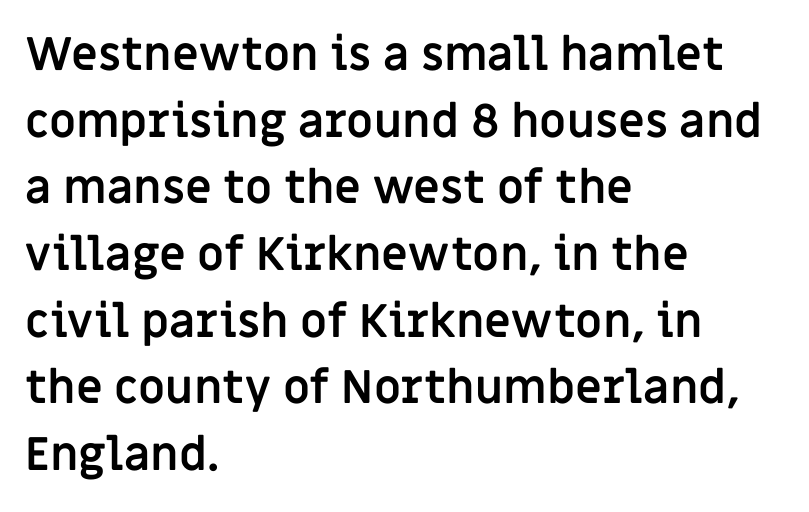
Caption: bold face, heavy strokes. The lines are quadded left. The glyphs in this specimen are sans serif. Compared with typical body copy, the letter spacing here is the same. These lines were composed using upright roman letters. Lines of text with bare space underneath.
